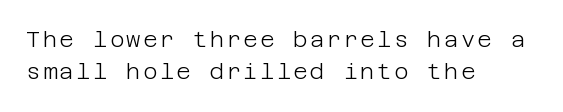
{"italic": "no", "bold": "no", "underline": "no", "align": "left", "line_spacing": "normal", "line_spacing_ratio": 1.46, "glyph_px": 22}
